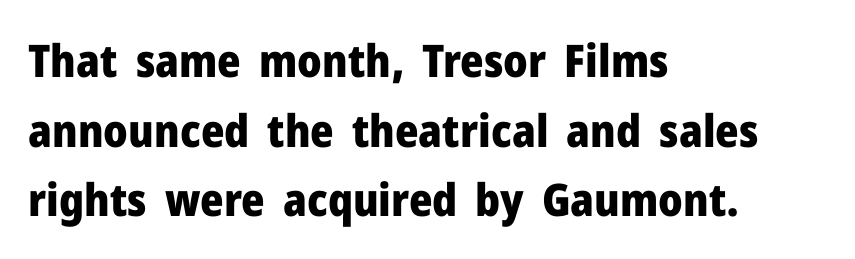
The image shows 45 px heavy sans-serif type, upright; set left-aligned, normal line spacing (1.55x), normal letter spacing, not underlined; low stroke contrast and a medium x-height.
